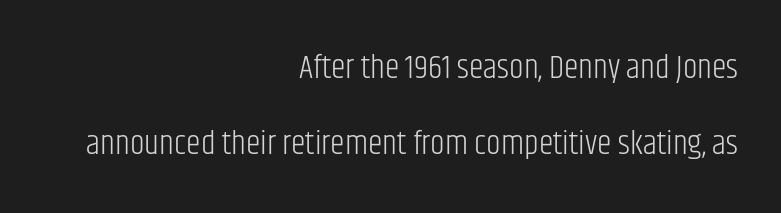
The image shows 33 px light, condensed sans-serif type, upright; set right-aligned, loose line spacing (2.29x), normal letter spacing, not underlined; low stroke contrast and a large x-height.
